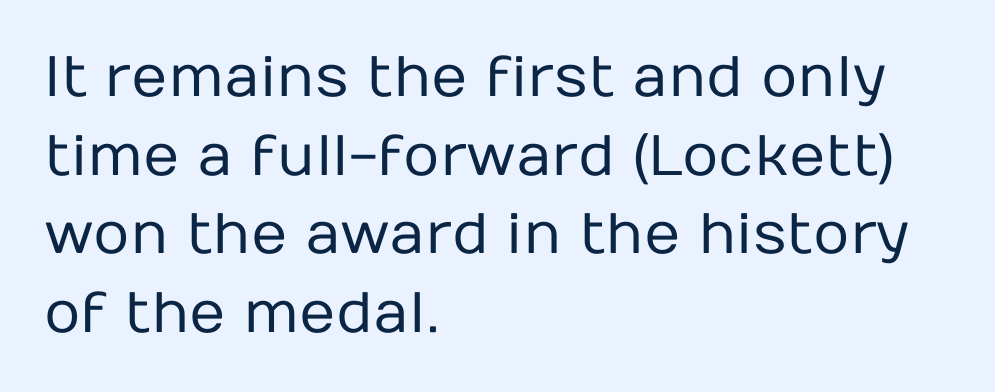
Horizontal bands of white between lines are of average thickness. This rendering leaves character spacing at its baseline value. The paragraph has a hard left edge and a soft right edge. If you drew a line through each stem, it would be perfectly vertical.
